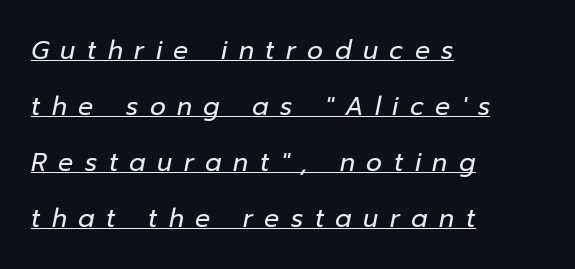
Q: Is the text bold? A: No.
Q: Is the text italic (slanted)? A: Yes, it leans right by about 12 degrees.
Q: Is the text underlined? A: Yes.
Q: How is the paragraph aligned? A: Left-aligned.
Q: Is the spacing between letters normal or unusually wide? A: Unusually wide.
Q: Is the spacing between lines tight, normal or loose? A: Loose.
